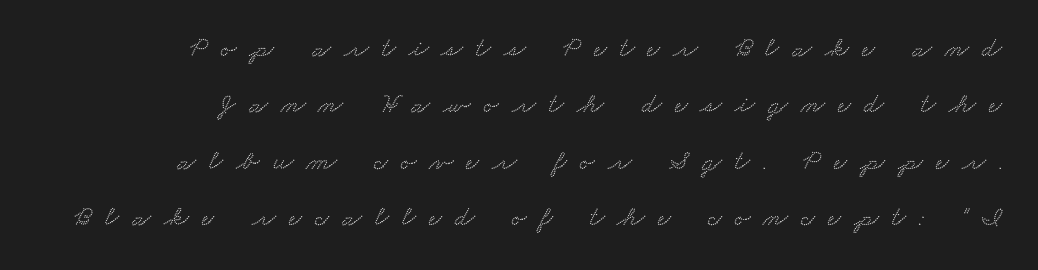
{"serif": "yes", "width": "wide", "stroke_contrast": "low", "x_height": "small", "monospaced": "no", "underline": "no", "align": "right", "line_spacing": "loose", "line_spacing_ratio": 2.01, "letter_spacing": "wide", "letter_spacing_em": 0.47, "glyph_px": 28}
